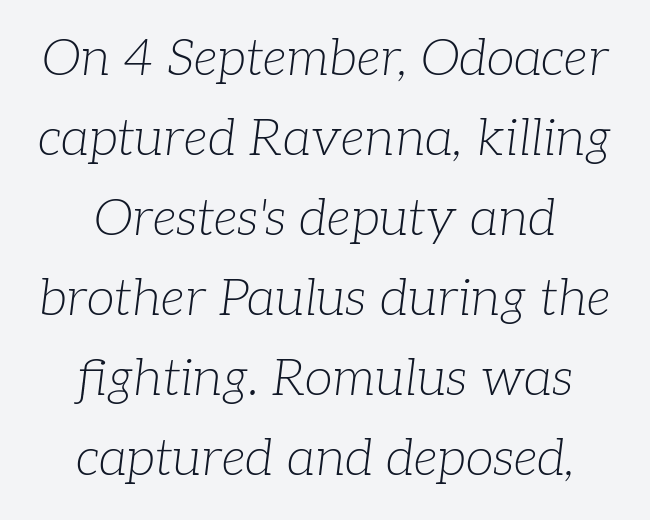
What's the leading like? Ordinary, nothing unusual. You can tell it's italic because the verticals aren't actually vertical. Is this a fixed-width face? No — the glyphs have proportional, varying widths. You can tell from the footed stems that serif type was used.
